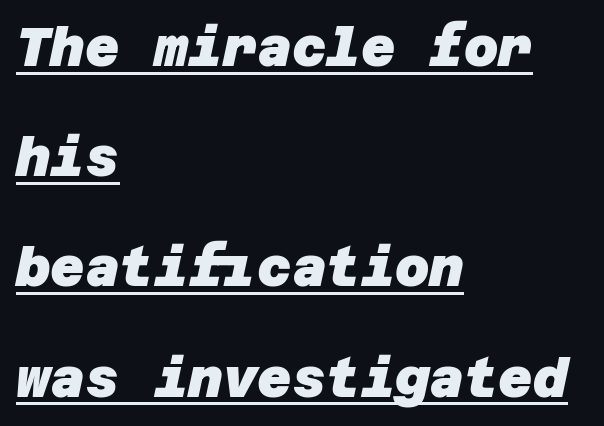
Q: Is the text bold? A: Yes.
Q: Is the typeface a serif or a sans-serif typeface? A: Sans-serif.
Q: Is the text underlined? A: Yes.
Q: How is the paragraph aligned? A: Left-aligned.
Q: Is the spacing between letters normal or unusually wide? A: Normal.
Q: Is the spacing between lines tight, normal or loose? A: Loose.
Q: Width (condensed, normal, or wide)? A: Normal.
Q: Stroke contrast? A: Low.
Q: x-height? A: Large.
